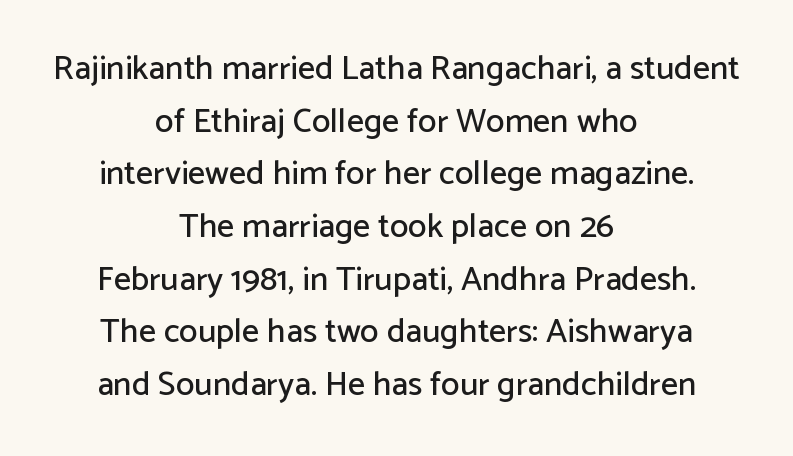
Q: Is the text italic (slanted)? A: No, it is upright.
Q: Is the typeface a serif or a sans-serif typeface? A: Sans-serif.
Q: Is the text underlined? A: No.
Q: How is the paragraph aligned? A: Centered.
Q: Is the spacing between letters normal or unusually wide? A: Normal.
Q: Is the spacing between lines tight, normal or loose? A: Normal.
Q: Width (condensed, normal, or wide)? A: Normal.
Q: Stroke contrast? A: Low.
Q: x-height? A: Medium.
Q: Monospaced? A: No.
